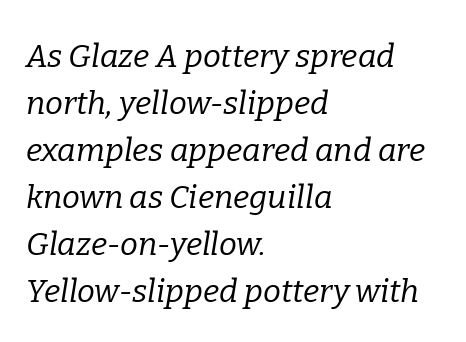
Q: Is the text bold? A: No.
Q: Is the text italic (slanted)? A: Yes, it leans right by about 9 degrees.
Q: Is the typeface a serif or a sans-serif typeface? A: Serif.
Q: Is the text underlined? A: No.
Q: How is the paragraph aligned? A: Left-aligned.
Q: Is the spacing between letters normal or unusually wide? A: Normal.
Q: Is the spacing between lines tight, normal or loose? A: Normal.
Q: Width (condensed, normal, or wide)? A: Normal.
Q: Stroke contrast? A: Low.
Q: x-height? A: Medium.
Q: Monospaced? A: No.
